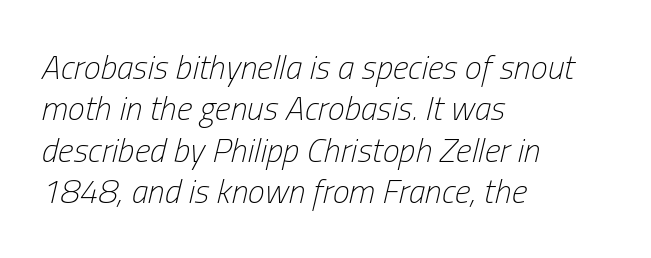
Honestly, the letter spacing is just normal — you wouldn't notice it. The paragraph shown leans on its left margin. Check the space under the baseline: it is left empty. A quiet, ordinary-to-light weight characterises the typeface. This sample has the flowing, uneven cadence of proportional lettering.
